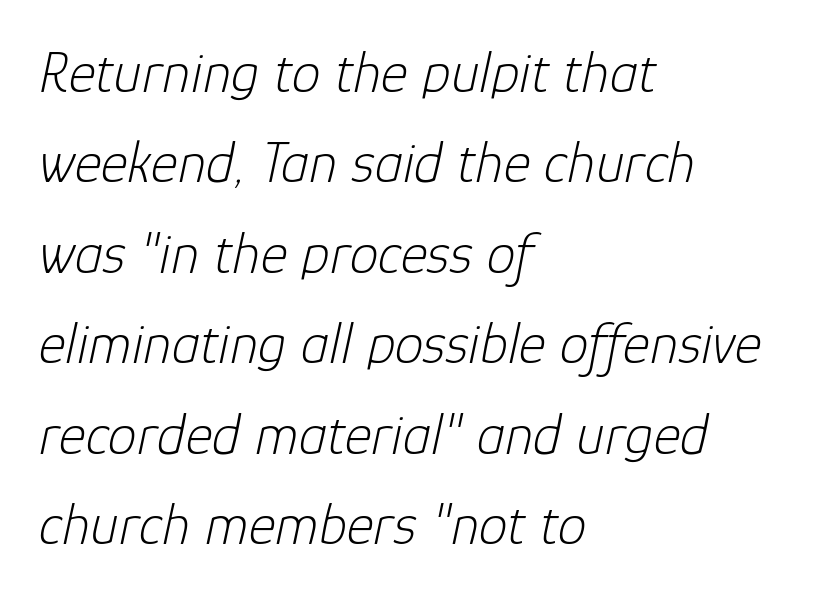
The image shows 58 px light type, italic (leaning right); set left-aligned, normal line spacing (1.56x), normal letter spacing, not underlined; low stroke contrast and a medium x-height.
